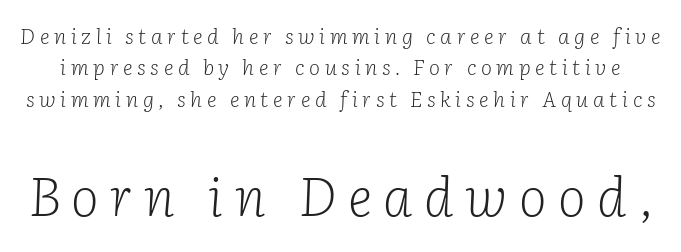
Q: Is the text bold? A: No.
Q: Is the text italic (slanted)? A: Yes, it leans right by about 2 degrees.
Q: Is the typeface a serif or a sans-serif typeface? A: Serif.
Q: Is the text underlined? A: No.
Q: Is the spacing between letters normal or unusually wide? A: Unusually wide.
Q: Is the spacing between lines tight, normal or loose? A: Normal.
Q: Which block of text is set in a larger size, the first (top) or the second (bottom)? A: The second (bottom) one.
Q: Width (condensed, normal, or wide)? A: Normal.
Q: Stroke contrast? A: Low.
Q: x-height? A: Medium.
Q: Monospaced? A: No.
